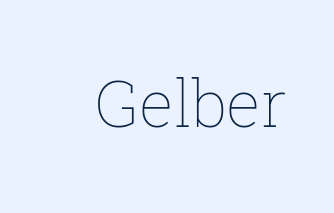
The image shows 65 px thin type, upright; set normal letter spacing, not underlined; low stroke contrast and a medium x-height.
